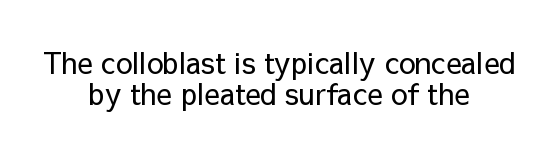
The image shows 29 px regular-weight sans-serif type, upright; set centered, tight line spacing (1.07x), normal letter spacing, not underlined; low stroke contrast and a medium x-height.
